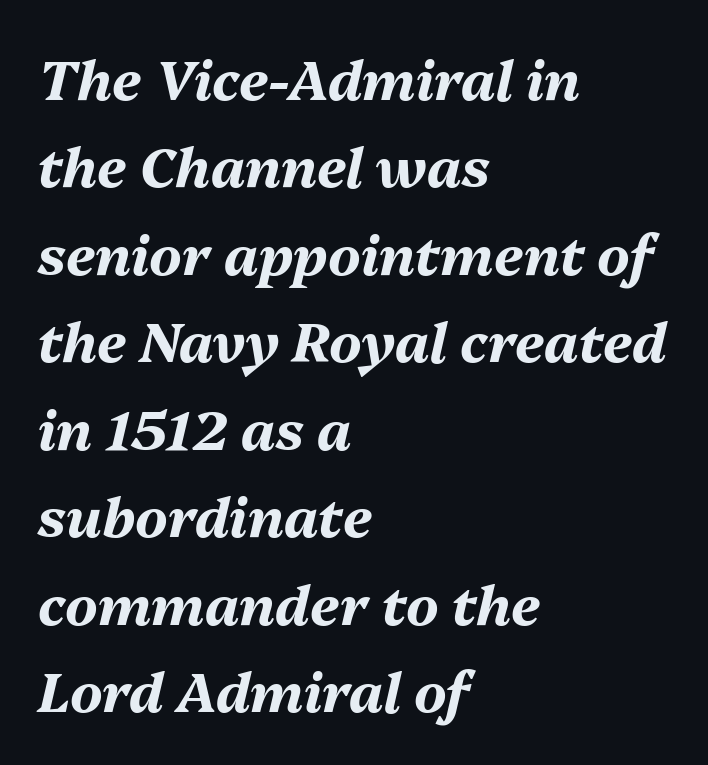
The image shows 55 px bold type, italic (leaning right); set left-aligned, normal line spacing (1.59x), normal letter spacing, not underlined; medium stroke contrast and a medium x-height.
